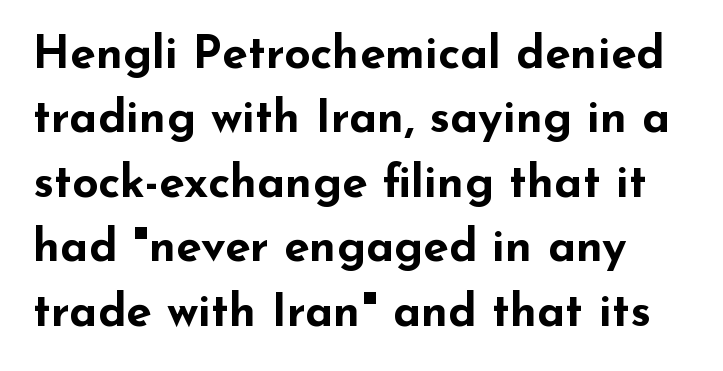
{"serif": "no", "italic": "no", "bold": "yes", "weight": "bold", "width": "wide", "stroke_contrast": "low", "x_height": "small", "monospaced": "no", "underline": "no", "line_spacing": "normal", "line_spacing_ratio": 1.4, "letter_spacing": "normal", "letter_spacing_em": 0.0, "glyph_px": 46}
